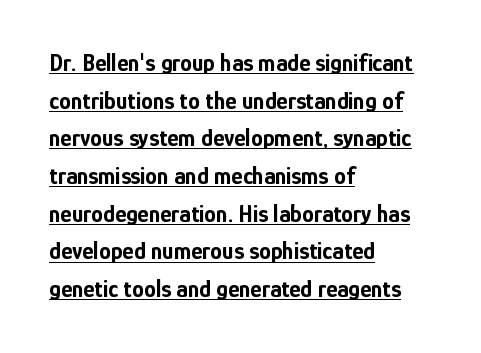
The image shows 24 px bold type, upright; set left-aligned, normal line spacing (1.57x), normal letter spacing, underlined.
